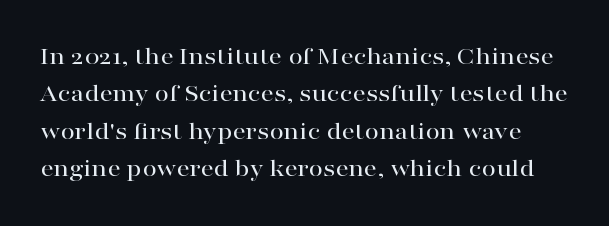
Look at the tracking — it's just the regular setting, nothing added. Unlike italic type, these characters show no tilt at all. Leading: standard. Underline: absent.
